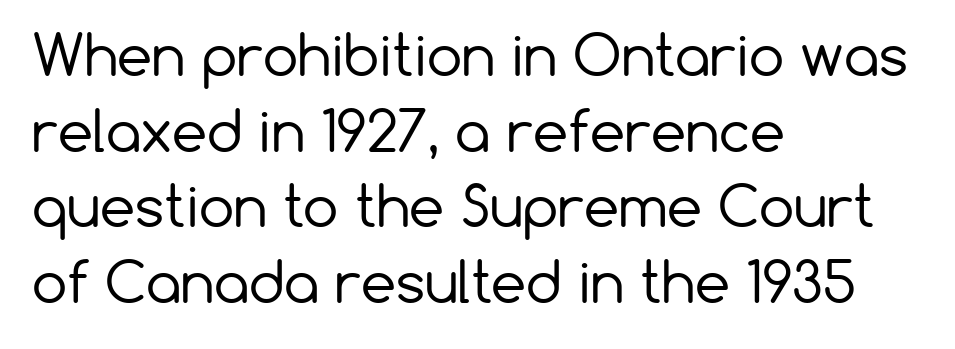
The image shows 56 px regular-weight sans-serif type, upright; set left-aligned, normal line spacing (1.35x), normal letter spacing, not underlined; low stroke contrast and a medium x-height.
